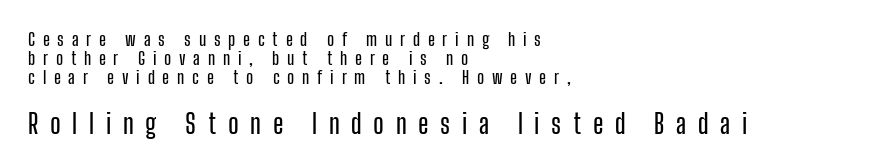
The image shows 27 px text type, upright; set left-aligned, tight line spacing (1.06x), unusually wide letter spacing (+0.43 em), not underlined; the second (bottom) block is 1.5x larger.
